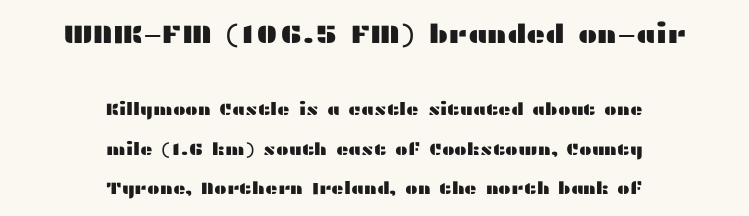
{"italic": "no", "underline": "no", "align": "center", "line_spacing": "loose", "line_spacing_ratio": 2.32, "letter_spacing": "normal", "letter_spacing_em": 0.0, "larger_block": "first", "size_ratio": 1.53, "glyph_px": 26}
